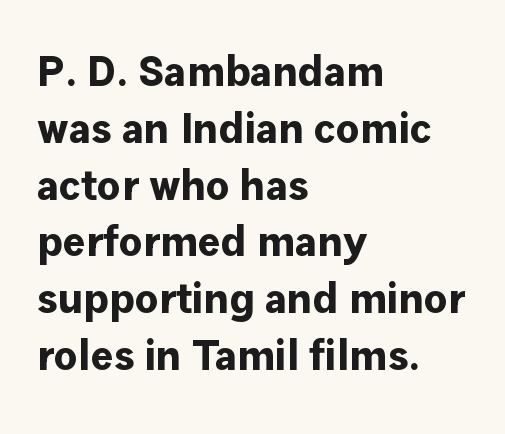
The image shows 43 px bold sans-serif type, upright; set left-aligned, normal line spacing (1.32x), normal letter spacing, not underlined; low stroke contrast and a medium x-height.
